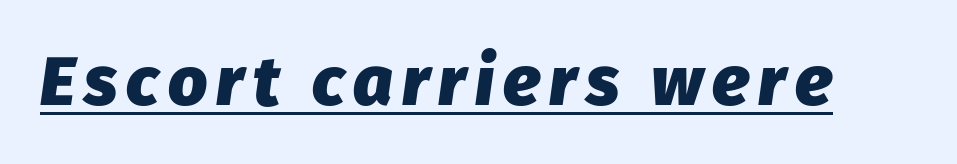
Q: Is the text bold? A: Yes.
Q: Is the text italic (slanted)? A: Yes, it leans right by about 8 degrees.
Q: Is the text underlined? A: Yes.
Q: Width (condensed, normal, or wide)? A: Normal.
Q: Stroke contrast? A: Low.
Q: x-height? A: Medium.
Q: Monospaced? A: No.
